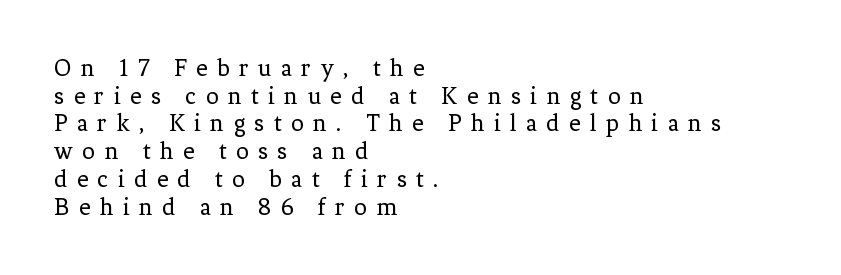
The zone under the glyphs is completely vacant. Someone cranked the tracking dial way up on this one. Stem width sits at or under what a default text font uses. The setting favours the left margin, as ordinary paragraphs usually do. Is there any slant? The stems are plumb.
